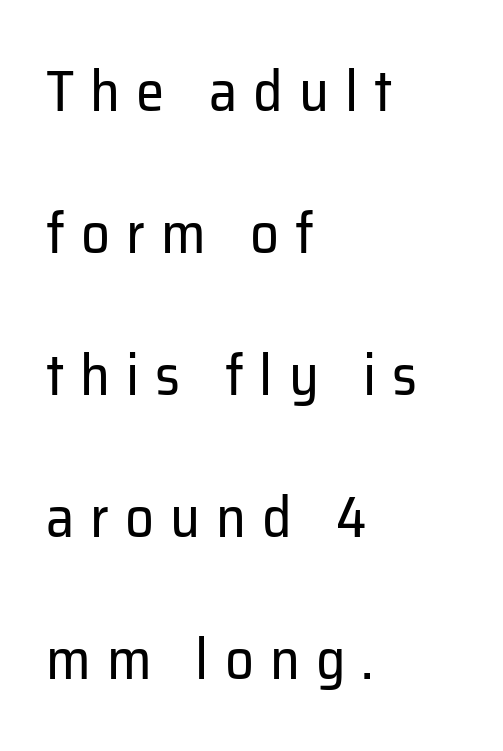
{"serif": "no", "italic": "no", "bold": "no", "weight": "regular", "width": "normal", "stroke_contrast": "low", "x_height": "medium", "monospaced": "no", "underline": "no", "align": "left", "line_spacing": "loose", "line_spacing_ratio": 2.49, "letter_spacing": "wide", "letter_spacing_em": 0.28, "glyph_px": 57}
